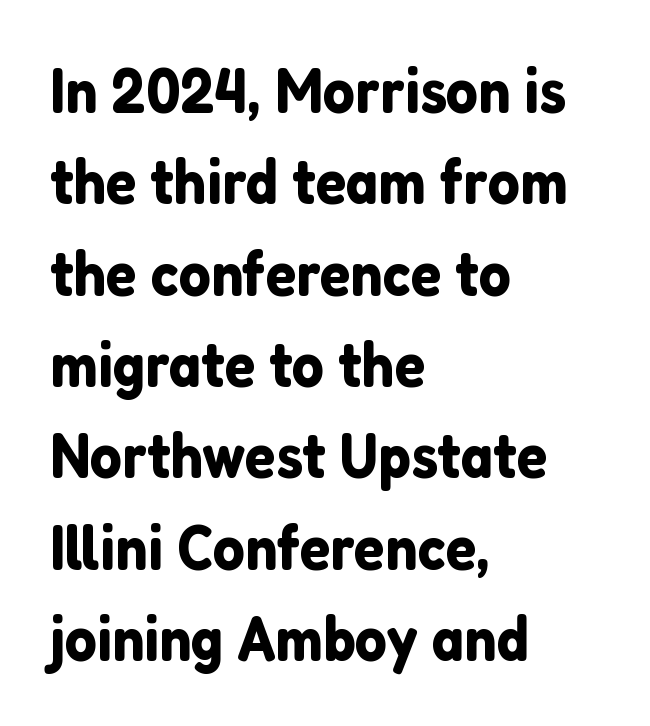
Q: Is the text italic (slanted)? A: No, it is upright.
Q: Is the typeface a serif or a sans-serif typeface? A: Sans-serif.
Q: Is the text underlined? A: No.
Q: How is the paragraph aligned? A: Left-aligned.
Q: Is the spacing between letters normal or unusually wide? A: Normal.
Q: Is the spacing between lines tight, normal or loose? A: Normal.
Q: Width (condensed, normal, or wide)? A: Normal.
Q: Stroke contrast? A: Low.
Q: x-height? A: Medium.
Q: Monospaced? A: No.
